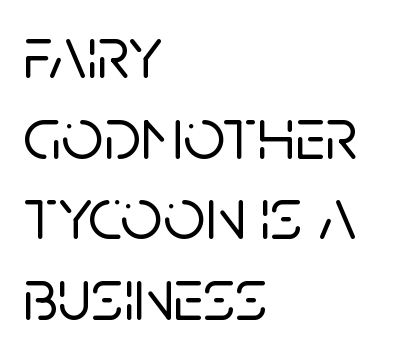
The image shows 74 px sans-serif type, upright; set left-aligned, tight line spacing (1.09x), normal letter spacing, not underlined; low stroke contrast and a large x-height.
